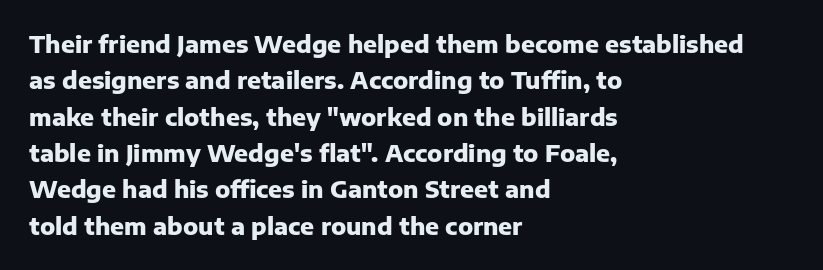
The image shows 23 px bold type, upright; set left-aligned, normal line spacing (1.58x), normal letter spacing, not underlined.
